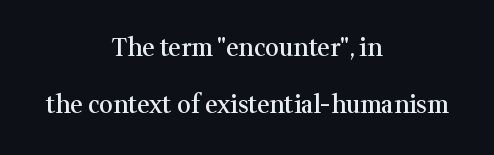
The lines in this sample share a center point and differ in where they start and stop. Look at the stroke-to-counter ratio: somewhat heavy, a semibold. Nope, not italic — everything's standing straight. Summary of vertical rhythm: relaxed, with wide interline spacing. The zone under the glyphs is completely vacant.
